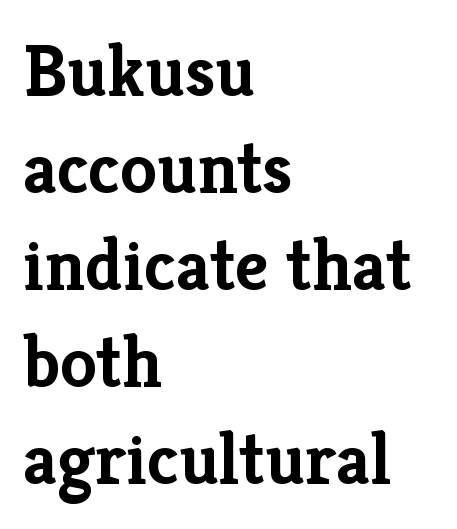
Casual observation: everything's shoved over to the left. The characters display serif detailing at their extremities. Only glyphs here, with clear space below each row. You could not count columns in this text — the font is proportionally spaced. The type sits square on the baseline with zero lean. Reading down the column, the eye jumps a familiar distance to each next line.
